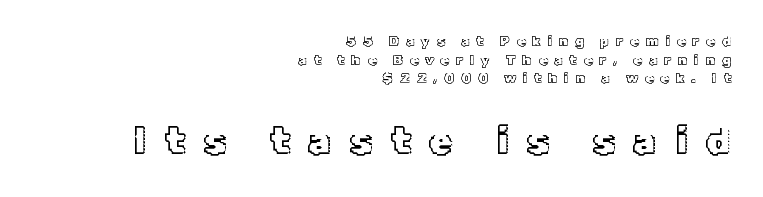
The image shows 38 px text type, upright; set right-aligned, normal line spacing (1.33x), unusually wide letter spacing (+0.48 em), not underlined; the second (bottom) block is 2.71x larger; a medium x-height.
